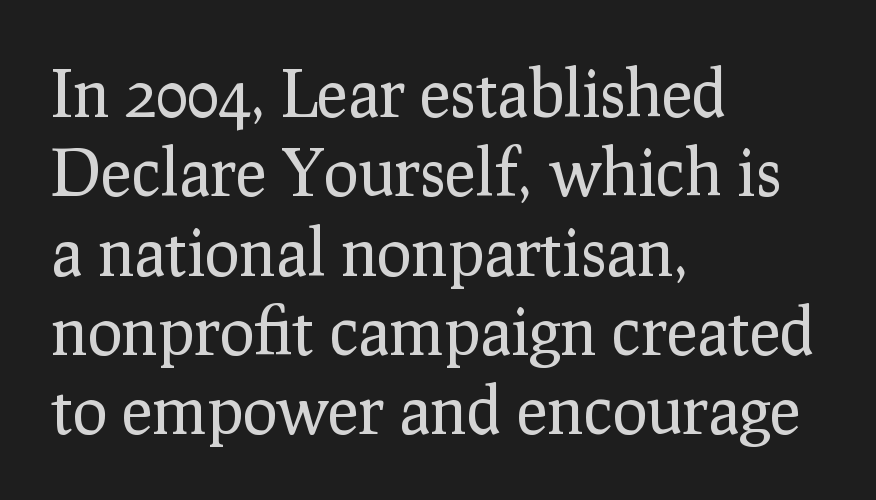
{"serif": "yes", "italic": "no", "bold": "no", "weight": "regular", "width": "normal", "stroke_contrast": "low", "x_height": "medium", "monospaced": "no", "underline": "no", "align": "left", "line_spacing_ratio": 1.22, "letter_spacing": "normal", "letter_spacing_em": 0.0, "glyph_px": 65}
